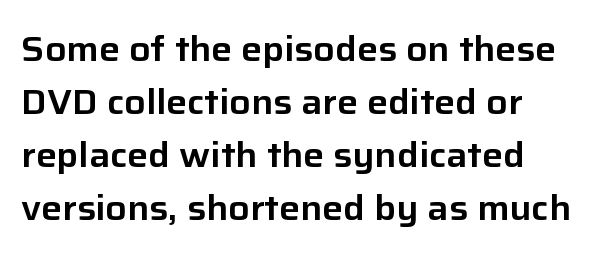
The gap between lines stays unmarked. Is there much room between lines? A standard amount, neither cramped nor airy. Inter-character spacing is left at the font's built-in metrics. The rendering anchors every line to the left-hand side. This is roman type, the default non-slanted kind.
